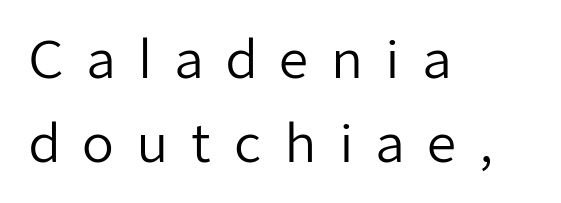
The image shows 52 px regular-weight sans-serif type, upright; set left-aligned, normal line spacing (1.61x), unusually wide letter spacing (+0.42 em), not underlined; low stroke contrast and a medium x-height.
